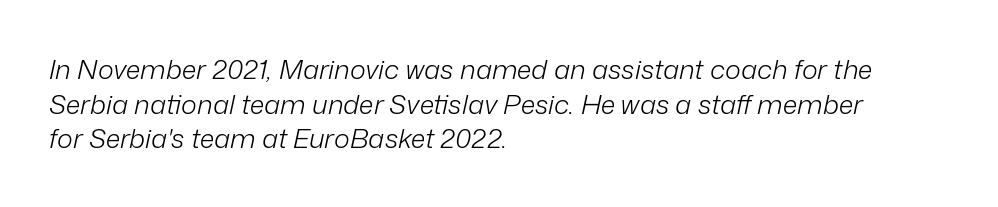
Q: Is the text bold? A: No.
Q: Is the text italic (slanted)? A: Yes, it leans right by about 12 degrees.
Q: Is the text underlined? A: No.
Q: How is the paragraph aligned? A: Left-aligned.
Q: Is the spacing between letters normal or unusually wide? A: Normal.
Q: Is the spacing between lines tight, normal or loose? A: Normal.
